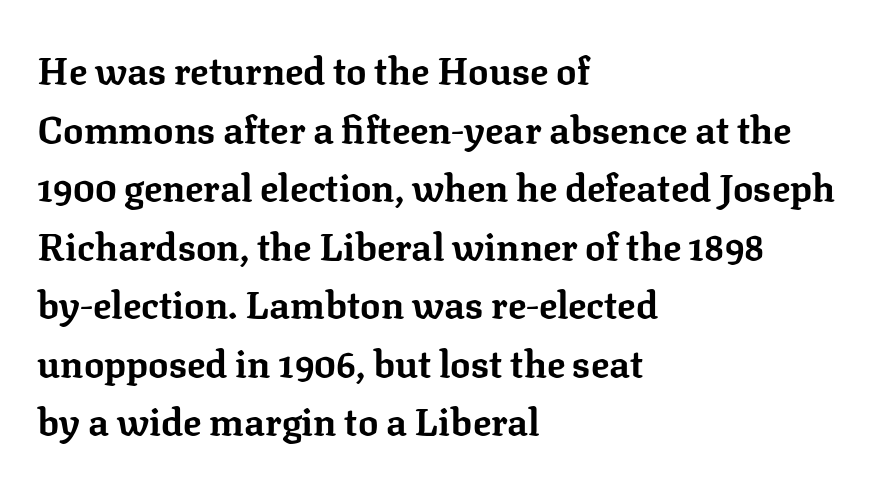
{"serif": "yes", "italic": "no", "bold": "yes", "weight": "bold", "width": "normal", "stroke_contrast": "low", "x_height": "medium", "monospaced": "no", "underline": "no", "align": "left", "line_spacing": "normal", "line_spacing_ratio": 1.54, "letter_spacing": "normal", "letter_spacing_em": 0.0, "glyph_px": 38}
